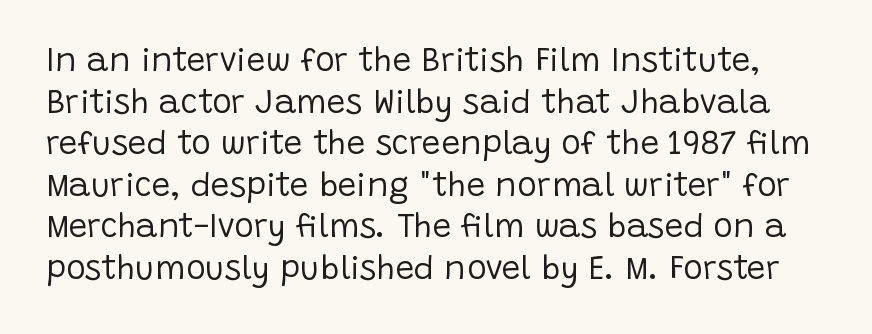
Think standard paragraph weight, or any step lighter than that. No word sits above an underline. Each word holds together tightly as a unit, with standard inter-letter gaps. The face used here is proportionally spaced, like ordinary book or web type. A typesetter would mark this as roman, not italic. Are there feet on the stems? There aren't — it's a sans.
